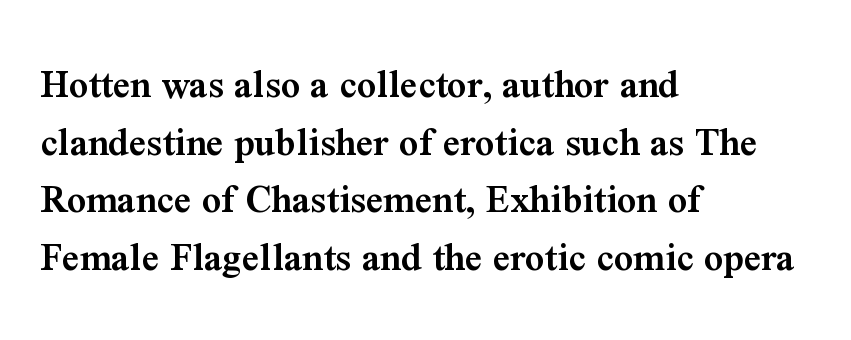
The passage shown has conventional tracking throughout. This sample has the flowing, uneven cadence of proportional lettering. Designer's note — italics off, roman on. Set as a demibold, roughly 600 on the weight scale. A classic flush-left, rag-right setting is used for this passage.
